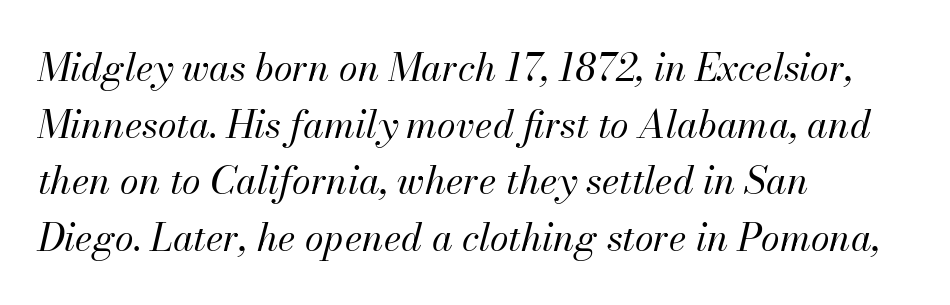
Q: Is the text bold? A: No.
Q: Is the text italic (slanted)? A: Yes, it leans right by about 13 degrees.
Q: Is the text underlined? A: No.
Q: How is the paragraph aligned? A: Left-aligned.
Q: Is the spacing between letters normal or unusually wide? A: Normal.
Q: Is the spacing between lines tight, normal or loose? A: Normal.
Q: Width (condensed, normal, or wide)? A: Normal.
Q: Stroke contrast? A: Medium.
Q: x-height? A: Small.
Q: Monospaced? A: No.
